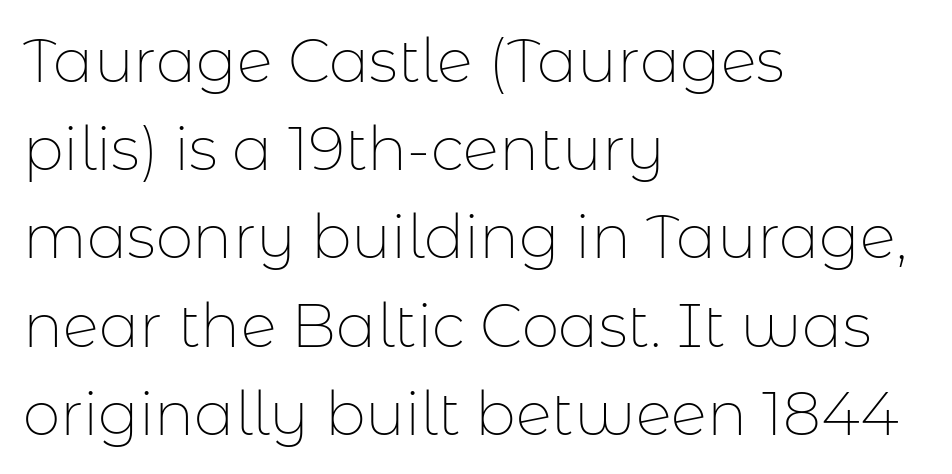
{"serif": "no", "italic": "no", "bold": "no", "weight": "thin", "width": "normal", "stroke_contrast": "low", "x_height": "medium", "monospaced": "no", "underline": "no", "align": "left", "line_spacing": "normal", "line_spacing_ratio": 1.47, "letter_spacing": "normal", "letter_spacing_em": 0.0, "glyph_px": 60}
